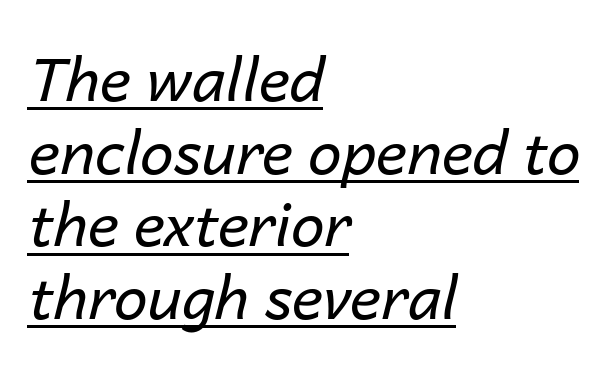
Like a heading marked for emphasis, these lines bear an underscore. Is this a heavy cut? Hardly; it is regular or lighter. This rendering uses left alignment, leaving the right contour irregular. Spacing between characters is what you'd get straight out of the box. The letters advance in unequal steps, a hallmark of proportional type.
